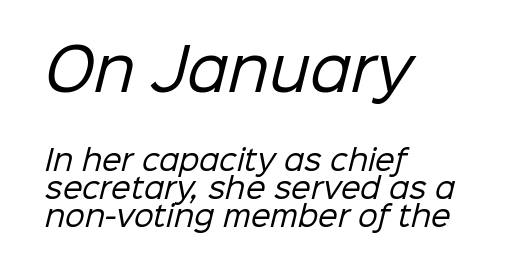
Q: Is the text bold? A: No.
Q: Is the typeface a serif or a sans-serif typeface? A: Sans-serif.
Q: Is the text underlined? A: No.
Q: How is the paragraph aligned? A: Left-aligned.
Q: Is the spacing between letters normal or unusually wide? A: Normal.
Q: Is the spacing between lines tight, normal or loose? A: Tight.
Q: Which block of text is set in a larger size, the first (top) or the second (bottom)? A: The first (top) one.
Q: Width (condensed, normal, or wide)? A: Normal.
Q: Stroke contrast? A: Low.
Q: x-height? A: Medium.
Q: Monospaced? A: No.
